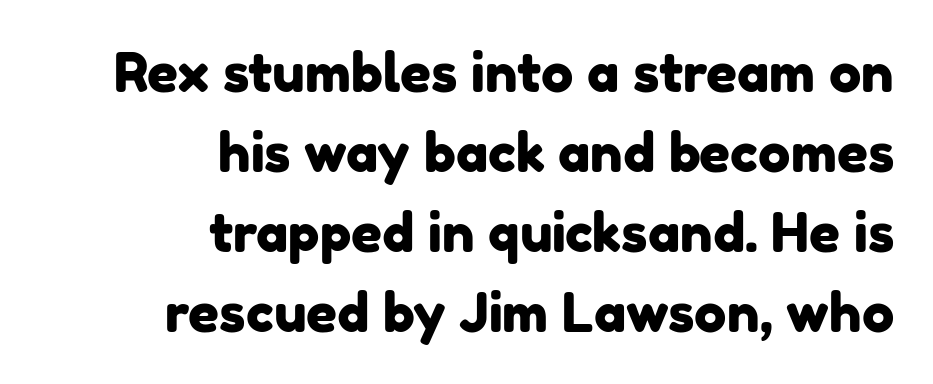
Q: Is the typeface a serif or a sans-serif typeface? A: Sans-serif.
Q: Is the text underlined? A: No.
Q: How is the paragraph aligned? A: Right-aligned.
Q: Is the spacing between letters normal or unusually wide? A: Normal.
Q: Is the spacing between lines tight, normal or loose? A: Normal.
Q: Width (condensed, normal, or wide)? A: Normal.
Q: Stroke contrast? A: Low.
Q: x-height? A: Medium.
Q: Monospaced? A: No.
